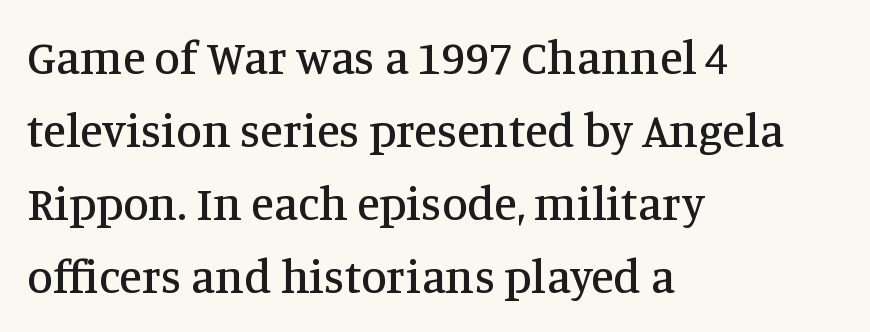
Think of a printed novel: that variable character pitch is what you see here. The rendering keeps characters at their native spacing. The rag falls on the right side of this text block. Has an underline been added? It has not.
